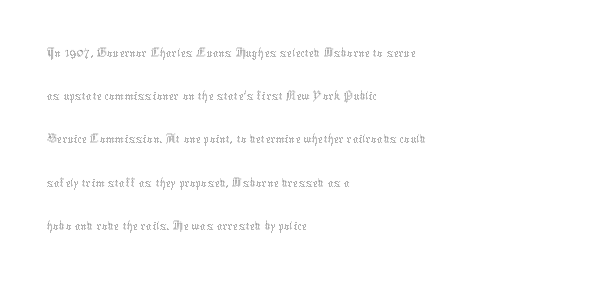
{"italic": "no", "bold": "no", "weight": "thin", "width": "normal", "stroke_contrast": "medium", "x_height": "medium", "monospaced": "no", "underline": "no", "align": "left", "line_spacing": "normal", "line_spacing_ratio": 1.49, "letter_spacing": "normal", "letter_spacing_em": 0.0, "glyph_px": 29}
